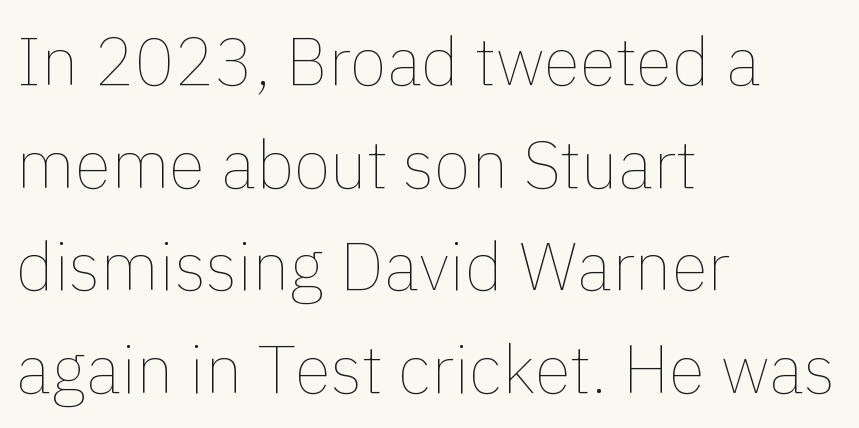
{"italic": "no", "bold": "no", "weight": "thin", "width": "normal", "x_height": "medium", "monospaced": "no", "underline": "no", "align": "left", "line_spacing": "normal", "line_spacing_ratio": 1.53, "letter_spacing": "normal", "letter_spacing_em": 0.0, "glyph_px": 67}
